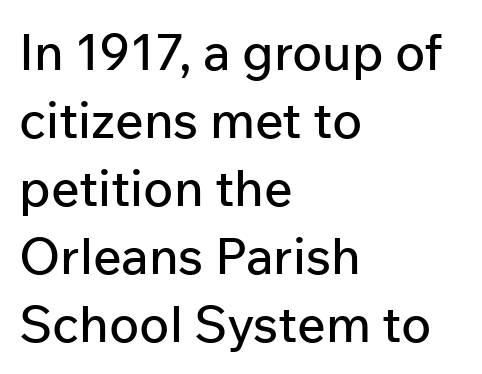
Clear beneath every line of the passage. The face used here is a sans, in the tradition of grotesques and geometrics. This sample has the flowing, uneven cadence of proportional lettering. Short note: letters normally spaced. Italic? Not at all — the glyphs are vertical. Each line starts at the same left margin while the right side varies.
